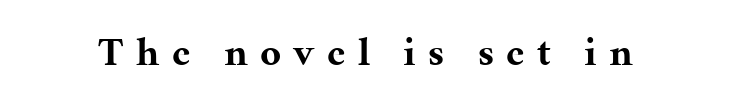
Q: Is the text bold? A: Yes.
Q: Is the text italic (slanted)? A: No, it is upright.
Q: Is the typeface a serif or a sans-serif typeface? A: Serif.
Q: Is the text underlined? A: No.
Q: Is the spacing between letters normal or unusually wide? A: Unusually wide.
Q: Width (condensed, normal, or wide)? A: Normal.
Q: Stroke contrast? A: Medium.
Q: x-height? A: Medium.
Q: Monospaced? A: No.
